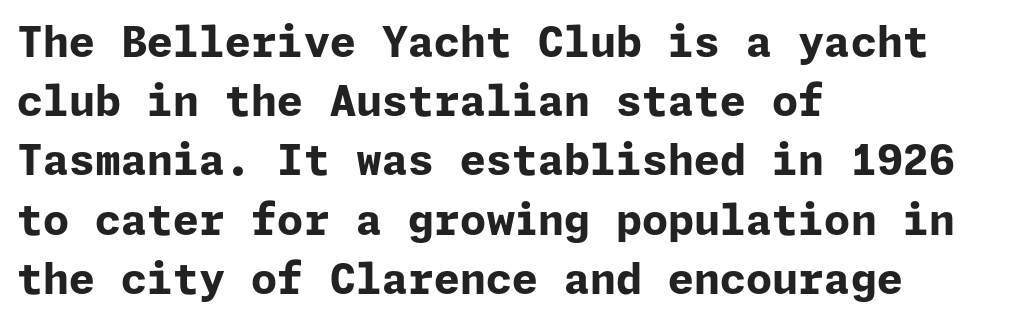
Q: Is the text bold? A: Yes.
Q: Is the text italic (slanted)? A: No, it is upright.
Q: Is the typeface a serif or a sans-serif typeface? A: Sans-serif.
Q: Is the text underlined? A: No.
Q: How is the paragraph aligned? A: Left-aligned.
Q: Is the spacing between letters normal or unusually wide? A: Normal.
Q: Is the spacing between lines tight, normal or loose? A: Normal.
Q: Width (condensed, normal, or wide)? A: Normal.
Q: Stroke contrast? A: Low.
Q: x-height? A: Medium.
